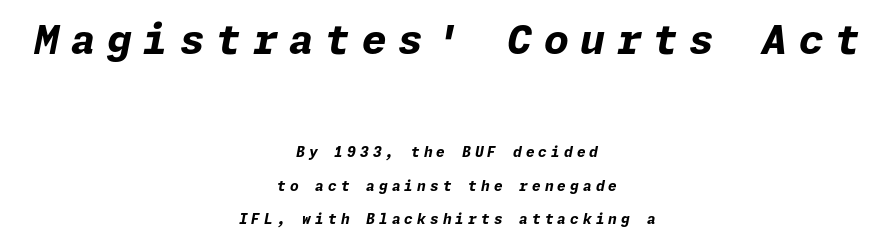
Q: Is the text bold? A: Yes.
Q: Is the text italic (slanted)? A: Yes, it leans right by about 11 degrees.
Q: Is the text underlined? A: No.
Q: How is the paragraph aligned? A: Centered.
Q: Is the spacing between letters normal or unusually wide? A: Unusually wide.
Q: Is the spacing between lines tight, normal or loose? A: Loose.
Q: Which block of text is set in a larger size, the first (top) or the second (bottom)? A: The first (top) one.
Q: Width (condensed, normal, or wide)? A: Normal.
Q: Stroke contrast? A: Low.
Q: x-height? A: Medium.
